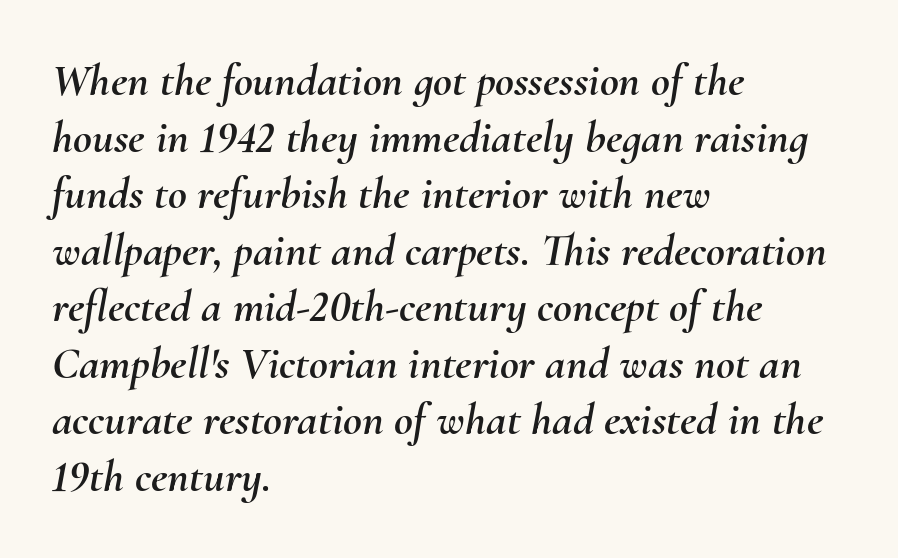
There's an unmistakable incline to the writing here. This rendering leaves character spacing at its baseline value. The letters advance in unequal steps, a hallmark of proportional type. The typesetter chose a ragged-right arrangement here.
